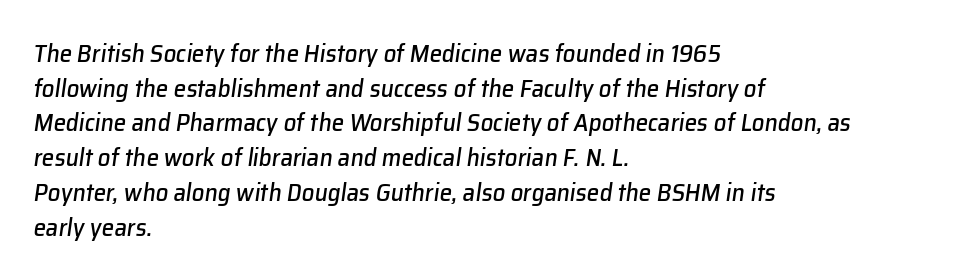
The image shows 25 px text type, italic (leaning right); set left-aligned, normal line spacing (1.39x), normal letter spacing, not underlined.
